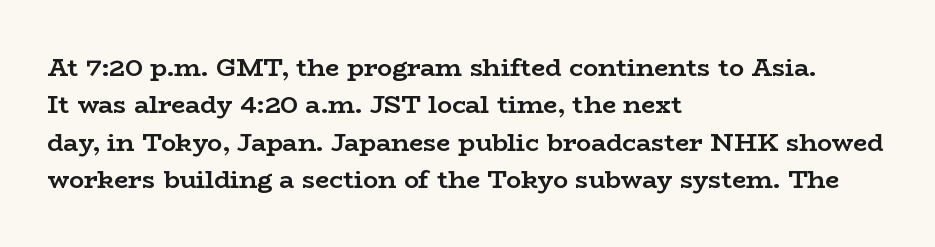
{"italic": "no", "bold": "yes", "underline": "no", "align": "left", "line_spacing": "normal", "line_spacing_ratio": 1.5, "letter_spacing": "normal", "letter_spacing_em": 0.0, "glyph_px": 25}
